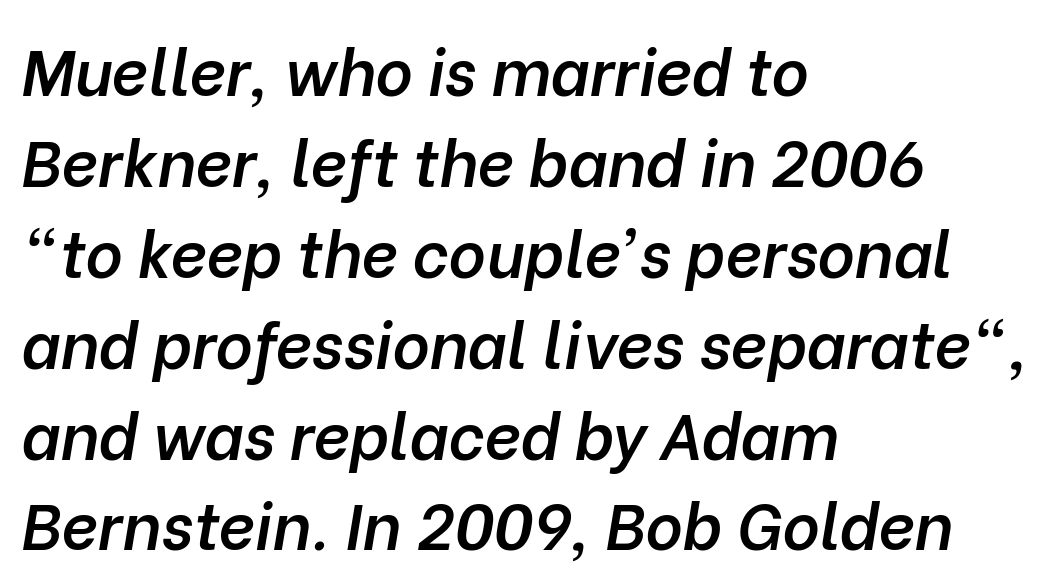
The image shows 64 px semibold type, italic (leaning right); set left-aligned, normal line spacing (1.42x), normal letter spacing, not underlined; low stroke contrast and a medium x-height.
